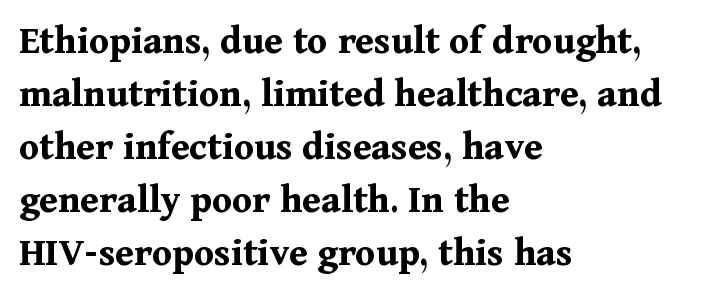
Q: Is the text bold? A: Yes.
Q: Is the text italic (slanted)? A: No, it is upright.
Q: Is the typeface a serif or a sans-serif typeface? A: Serif.
Q: Is the text underlined? A: No.
Q: How is the paragraph aligned? A: Left-aligned.
Q: Is the spacing between letters normal or unusually wide? A: Normal.
Q: Is the spacing between lines tight, normal or loose? A: Normal.
Q: Width (condensed, normal, or wide)? A: Normal.
Q: Stroke contrast? A: Medium.
Q: x-height? A: Medium.
Q: Monospaced? A: No.
